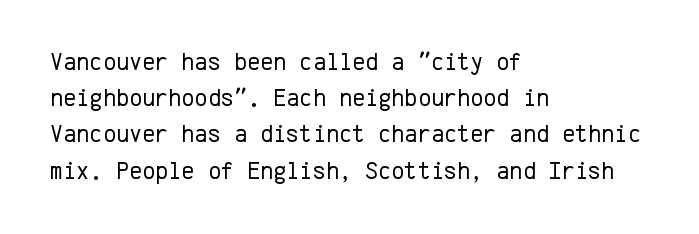
Q: Is the text bold? A: No.
Q: Is the text italic (slanted)? A: No, it is upright.
Q: Is the text underlined? A: No.
Q: How is the paragraph aligned? A: Left-aligned.
Q: Is the spacing between letters normal or unusually wide? A: Normal.
Q: Is the spacing between lines tight, normal or loose? A: Normal.
